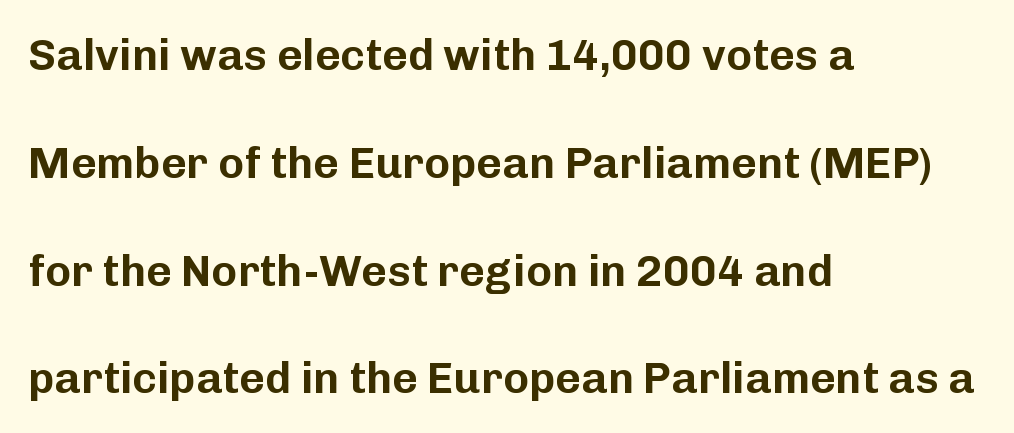
Q: Is the text italic (slanted)? A: No, it is upright.
Q: Is the typeface a serif or a sans-serif typeface? A: Sans-serif.
Q: Is the text underlined? A: No.
Q: How is the paragraph aligned? A: Left-aligned.
Q: Is the spacing between letters normal or unusually wide? A: Normal.
Q: Is the spacing between lines tight, normal or loose? A: Loose.
Q: Width (condensed, normal, or wide)? A: Normal.
Q: Stroke contrast? A: Low.
Q: x-height? A: Medium.
Q: Monospaced? A: No.
